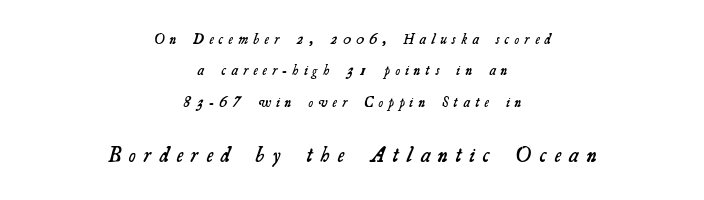
{"bold": "semi", "underline": "no", "align": "center", "line_spacing": "loose", "line_spacing_ratio": 2.25, "letter_spacing": "wide", "letter_spacing_em": 0.39, "larger_block": "second", "size_ratio": 1.5, "glyph_px": 21}
